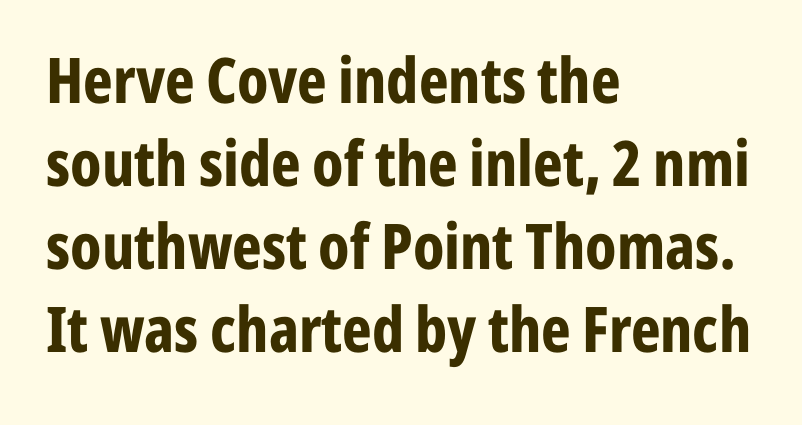
Q: Is the text bold? A: Yes.
Q: Is the text italic (slanted)? A: No, it is upright.
Q: Is the typeface a serif or a sans-serif typeface? A: Sans-serif.
Q: Is the text underlined? A: No.
Q: How is the paragraph aligned? A: Left-aligned.
Q: Is the spacing between letters normal or unusually wide? A: Normal.
Q: Is the spacing between lines tight, normal or loose? A: Normal.
Q: Width (condensed, normal, or wide)? A: Condensed.
Q: Stroke contrast? A: Low.
Q: x-height? A: Medium.
Q: Monospaced? A: No.
